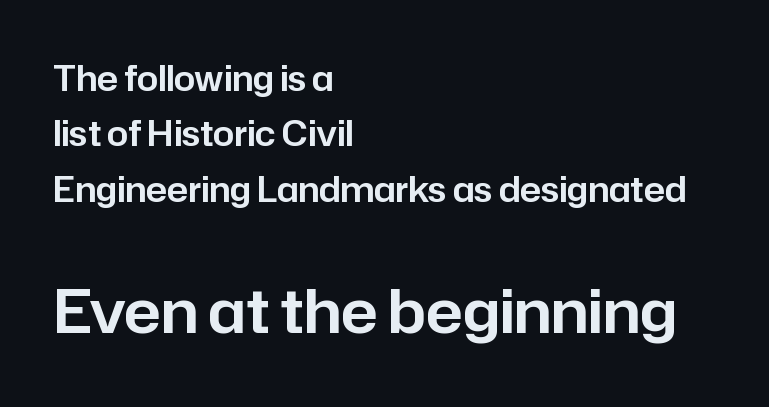
{"serif": "no", "italic": "no", "width": "normal", "stroke_contrast": "low", "x_height": "medium", "monospaced": "no", "underline": "no", "align": "left", "line_spacing": "normal", "line_spacing_ratio": 1.63, "letter_spacing": "normal", "letter_spacing_em": 0.0, "larger_block": "second", "size_ratio": 1.76, "glyph_px": 60}
